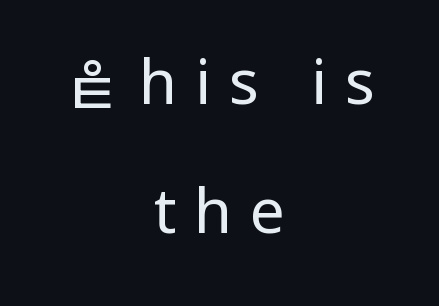
Q: Is the text bold? A: No.
Q: Is the text italic (slanted)? A: No, it is upright.
Q: Is the typeface a serif or a sans-serif typeface? A: Sans-serif.
Q: Is the text underlined? A: No.
Q: How is the paragraph aligned? A: Centered.
Q: Is the spacing between letters normal or unusually wide? A: Unusually wide.
Q: Is the spacing between lines tight, normal or loose? A: Loose.
Q: Width (condensed, normal, or wide)? A: Normal.
Q: Stroke contrast? A: Low.
Q: x-height? A: Medium.
Q: Monospaced? A: No.
